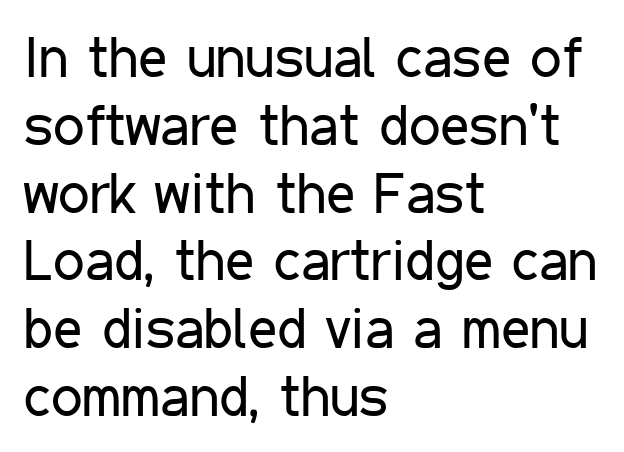
Ascenders rise straight up at ninety degrees. The letterforms sit shoulder to shoulder at normal distance. A bare baseline throughout the passage. The passage shown is typeset with a sans-serif family. Alignment: flush left. Compared with a typical body face, this is equally light or lighter still.
